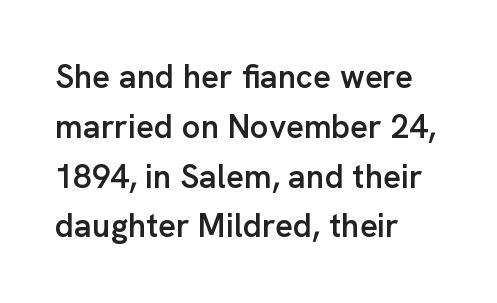
{"serif": "no", "italic": "no", "bold": "semi", "weight": "semibold", "width": "normal", "stroke_contrast": "low", "x_height": "medium", "monospaced": "no", "underline": "no", "align": "left", "line_spacing": "normal", "line_spacing_ratio": 1.51, "letter_spacing": "normal", "letter_spacing_em": 0.0, "glyph_px": 33}
